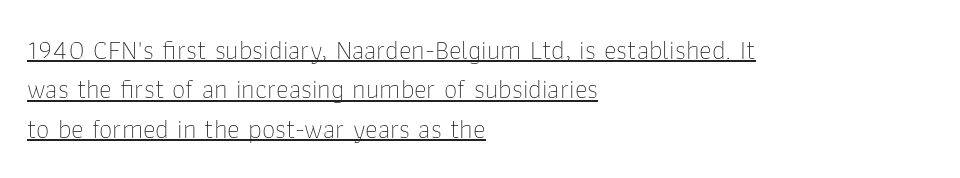
{"italic": "no", "bold": "no", "underline": "yes", "align": "left", "line_spacing": "normal", "line_spacing_ratio": 1.46, "letter_spacing": "normal", "letter_spacing_em": 0.0, "glyph_px": 27}
